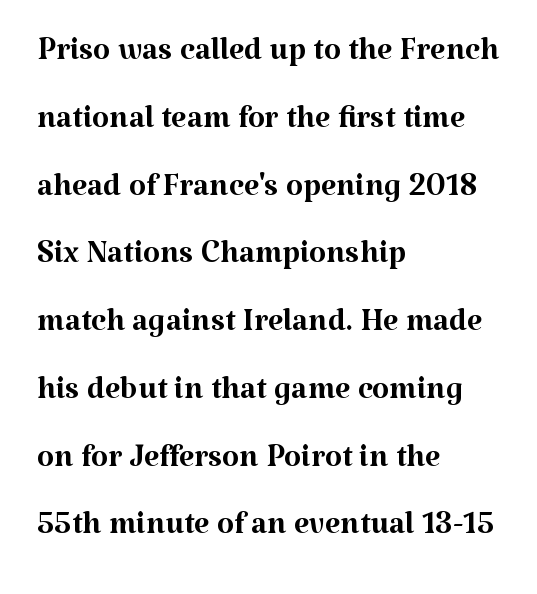
Heaviness? Minimal to ordinary, like unemphasized prose. Note the varied advance widths — an 'i' is clearly narrower than an 'm'. Italic? Not at all — the glyphs are vertical. No word sits above an underline. You could call the tracking neutral — neither tight nor loose. Does the copy run flush right? No — it runs flush left.
